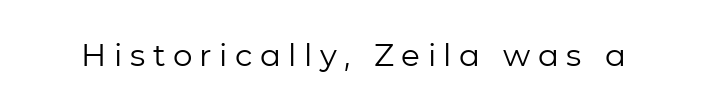
{"serif": "no", "italic": "no", "bold": "no", "weight": "regular", "width": "normal", "stroke_contrast": "low", "x_height": "medium", "monospaced": "no", "underline": "no", "letter_spacing": "wide", "letter_spacing_em": 0.24, "glyph_px": 31}
